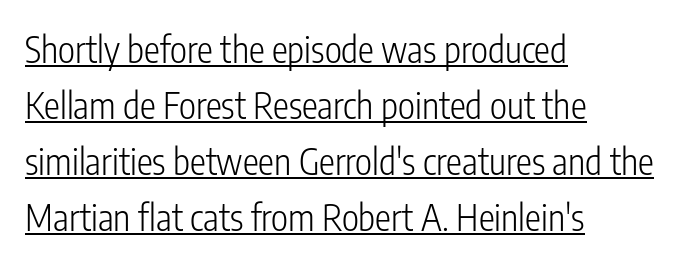
The image shows 36 px light, condensed sans-serif type, upright; set left-aligned, normal line spacing (1.56x), normal letter spacing, underlined; low stroke contrast and a medium x-height.
